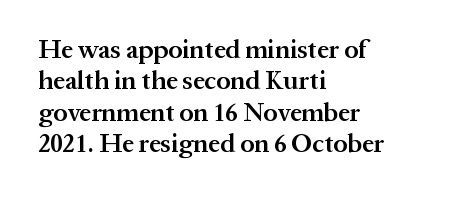
{"italic": "no", "bold": "semi", "underline": "no", "align": "left", "line_spacing_ratio": 1.21, "letter_spacing": "normal", "letter_spacing_em": 0.0, "glyph_px": 26}
